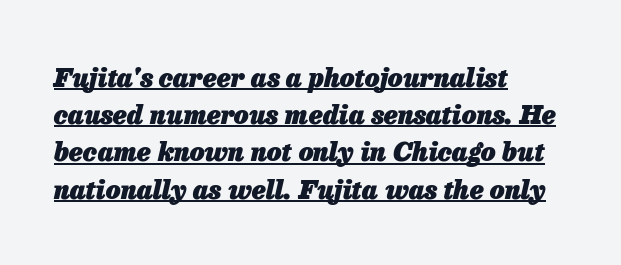
Q: Is the text bold? A: Yes.
Q: Is the text italic (slanted)? A: Yes, it leans right by about 13 degrees.
Q: Is the text underlined? A: Yes.
Q: How is the paragraph aligned? A: Left-aligned.
Q: Is the spacing between letters normal or unusually wide? A: Normal.
Q: Is the spacing between lines tight, normal or loose? A: Normal.
